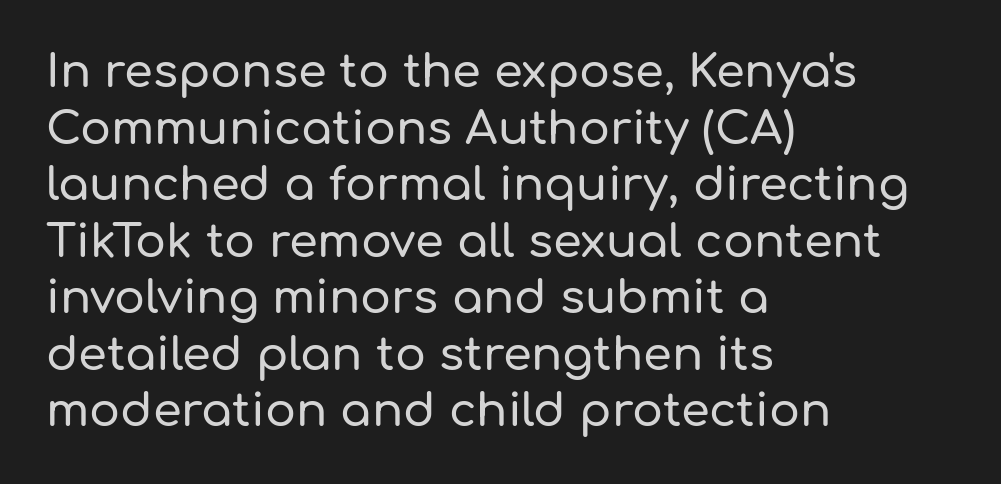
Q: Is the text italic (slanted)? A: No, it is upright.
Q: Is the typeface a serif or a sans-serif typeface? A: Sans-serif.
Q: Is the text underlined? A: No.
Q: How is the paragraph aligned? A: Left-aligned.
Q: Is the spacing between letters normal or unusually wide? A: Normal.
Q: Width (condensed, normal, or wide)? A: Normal.
Q: Stroke contrast? A: Low.
Q: x-height? A: Medium.
Q: Monospaced? A: No.
